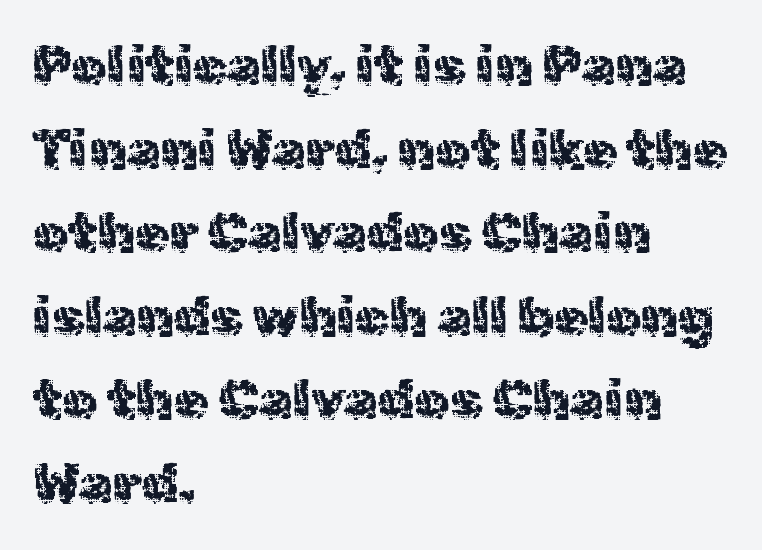
Notice how descenders clear the ascenders below comfortably — that's standard leading. Nope, not italic — everything's standing straight. Look at the bottom of the vertical strokes: they stop flat, with no serifs. This sample has the flowing, uneven cadence of proportional lettering. The strokes carry an ordinary text weight at most.
